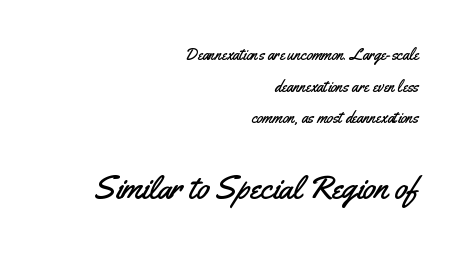
Quick note: underline off. Note: smaller setting up top, larger setting below. Check where the strokes stop: nothing finishes them off — pure sans. The setting favours the right margin, as signatures and pull-quotes sometimes do.
